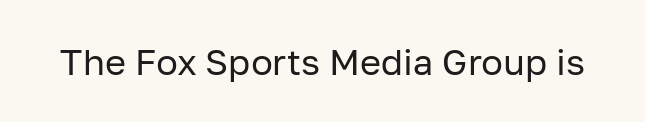
Is this a fixed-width face? No — the glyphs have proportional, varying widths. Vertical strokes here are truly vertical. Glance below the letters and you will spot only blank space. The face used here is a sans, in the tradition of grotesques and geometrics. The face looks like a standard text weight, possibly lighter. Short note: letters normally spaced.
